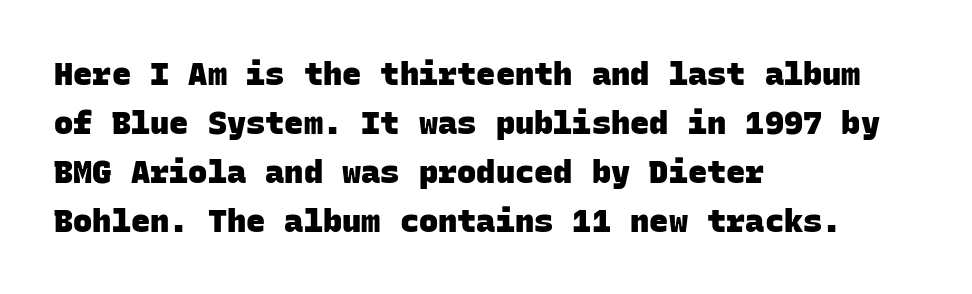
{"serif": "no", "bold": "yes", "weight": "heavy", "width": "normal", "stroke_contrast": "low", "x_height": "large", "monospaced": "yes", "underline": "no", "align": "left", "line_spacing": "normal", "line_spacing_ratio": 1.53, "letter_spacing": "normal", "letter_spacing_em": 0.0, "glyph_px": 32}
